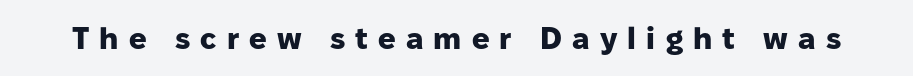
The image shows 31 px heavy sans-serif type, upright; set unusually wide letter spacing (+0.33 em), not underlined; low stroke contrast and a medium x-height.
